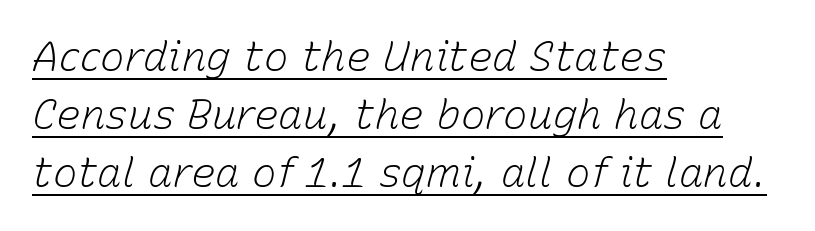
A continuous stroke trails under the words, as in a hyperlink. If you measured baseline to baseline, you'd find a middling distance. Is this a heavy cut? Hardly; it is regular or lighter. This sample uses plain, unmodified letter spacing. A typesetter would mark this as italic. Every row of glyphs begins at an identical x-position on the left.
